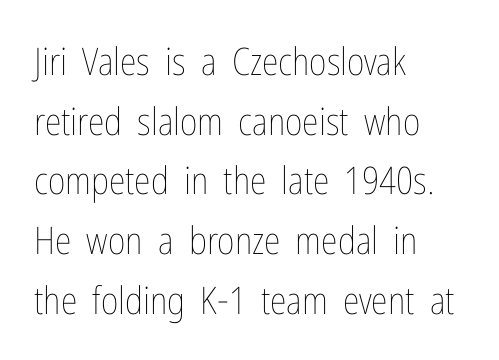
You could call the tracking neutral — neither tight nor loose. Designer's note — italics off, roman on. Successive baselines arrive at the customary interval. Stems and bowls with no extra thickness — not bold.
